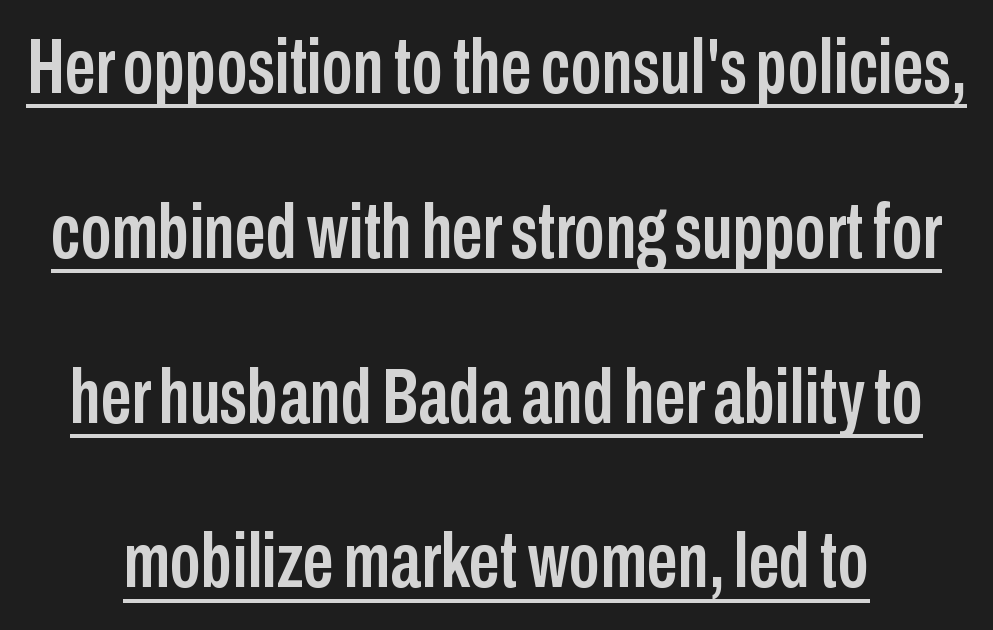
{"serif": "no", "italic": "no", "width": "condensed", "stroke_contrast": "low", "x_height": "medium", "monospaced": "no", "underline": "yes", "line_spacing": "loose", "line_spacing_ratio": 2.14, "letter_spacing": "normal", "letter_spacing_em": 0.0, "glyph_px": 77}
